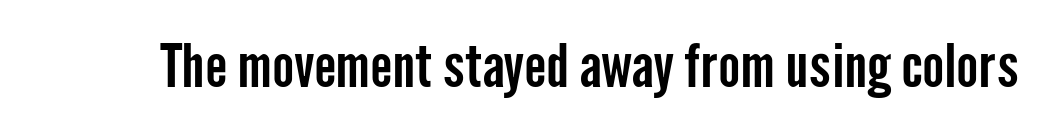
Q: Is the text italic (slanted)? A: No, it is upright.
Q: Is the typeface a serif or a sans-serif typeface? A: Sans-serif.
Q: Is the text underlined? A: No.
Q: Is the spacing between letters normal or unusually wide? A: Normal.
Q: Width (condensed, normal, or wide)? A: Condensed.
Q: Stroke contrast? A: Low.
Q: x-height? A: Medium.
Q: Monospaced? A: No.
